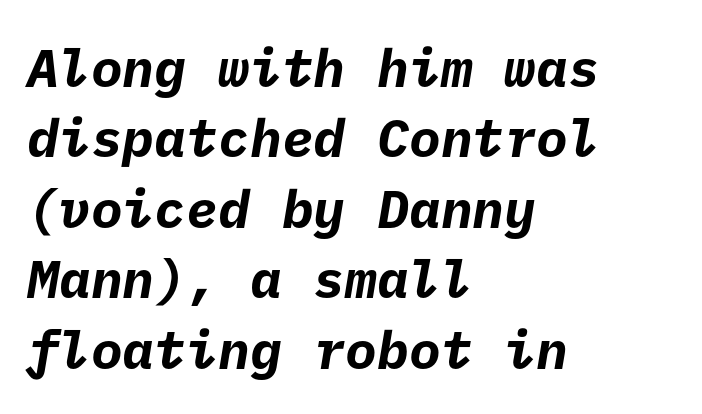
The image shows 53 px bold sans-serif type; set left-aligned, normal line spacing (1.33x), normal letter spacing, not underlined; low stroke contrast and a medium x-height.
